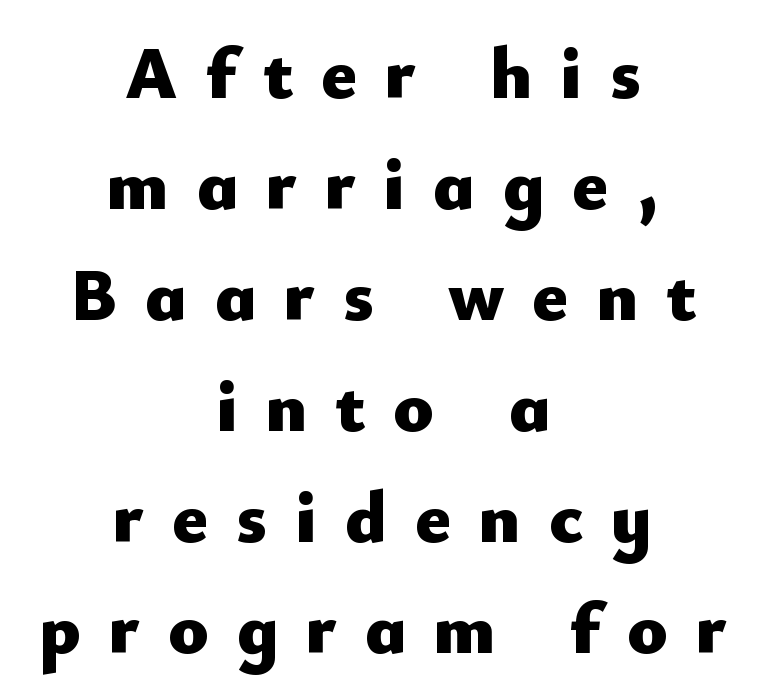
The rows are spaced the way most documents space them. The horizontal fit of the characters is loose and conspicuously gappy. Vertical strokes here are truly vertical. A dark, heavy texture on the line: the type is bold. Caption: multi-line text, centered on the measure.
